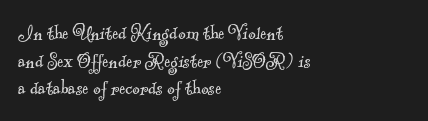
Q: Is the text bold? A: No.
Q: Is the text underlined? A: No.
Q: How is the paragraph aligned? A: Left-aligned.
Q: Is the spacing between letters normal or unusually wide? A: Normal.
